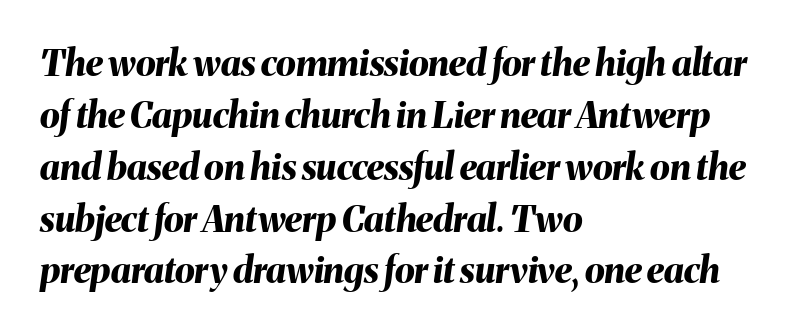
The specimen reads as italic at a glance. The space directly below the letters is spotless. There is no visible air inserted between adjacent glyphs. Varying glyph widths throughout — classic text-font behaviour. Each new line begins a customary step beneath the previous one.
